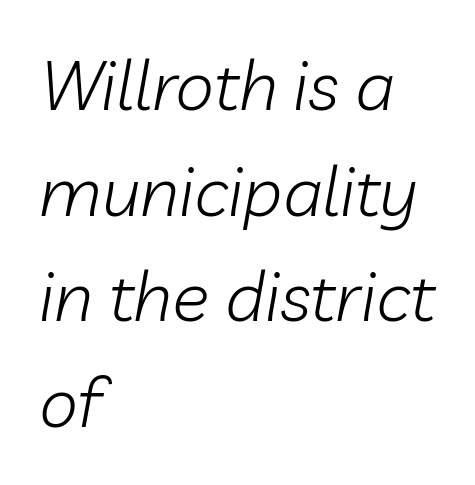
{"italic": "yes", "lean": "right", "slant_degrees": 10, "bold": "no", "weight": "light", "width": "normal", "stroke_contrast": "low", "x_height": "medium", "monospaced": "no", "underline": "no", "align": "left", "line_spacing": "normal", "line_spacing_ratio": 1.51, "letter_spacing": "normal", "letter_spacing_em": 0.0, "glyph_px": 70}
